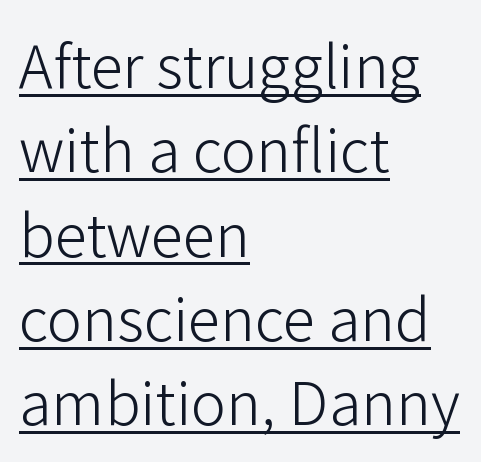
{"serif": "no", "italic": "no", "bold": "no", "weight": "light", "width": "normal", "stroke_contrast": "low", "x_height": "medium", "monospaced": "no", "underline": "yes", "align": "left", "line_spacing": "normal", "line_spacing_ratio": 1.43, "letter_spacing": "normal", "letter_spacing_em": 0.0, "glyph_px": 59}
